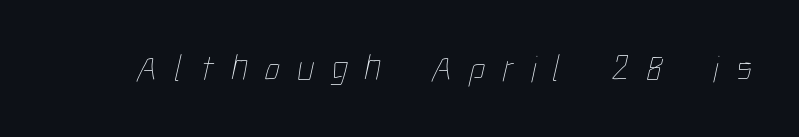
Q: Is the text bold? A: No.
Q: Is the text underlined? A: No.
Q: Is the spacing between letters normal or unusually wide? A: Unusually wide.
Q: Width (condensed, normal, or wide)? A: Condensed.
Q: Stroke contrast? A: Low.
Q: x-height? A: Medium.
Q: Monospaced? A: No.
